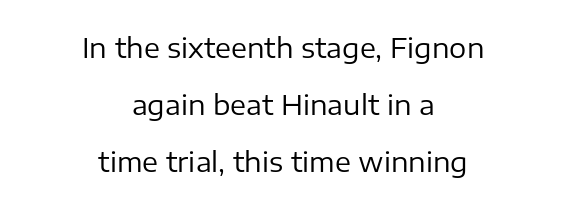
Q: Is the text bold? A: No.
Q: Is the text italic (slanted)? A: No, it is upright.
Q: Is the text underlined? A: No.
Q: How is the paragraph aligned? A: Centered.
Q: Is the spacing between letters normal or unusually wide? A: Normal.
Q: Is the spacing between lines tight, normal or loose? A: Loose.
